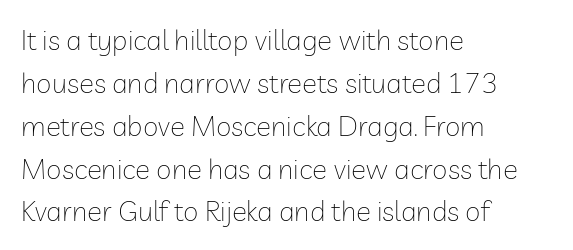
Between one letter and the next there's only the usual sliver of space. Typographically, this falls in the sans-serif category. If you drew a line through each stem, it would be perfectly vertical. The letters advance in unequal steps, a hallmark of proportional type.
